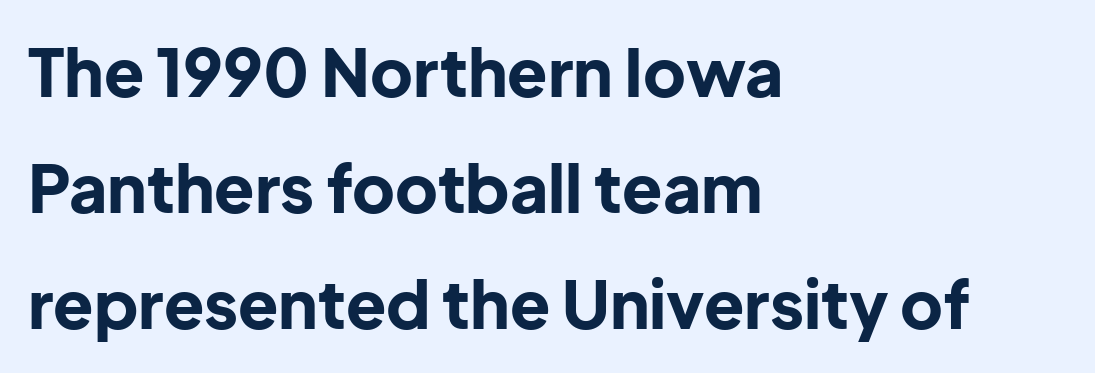
Q: Is the text bold? A: Yes.
Q: Is the text italic (slanted)? A: No, it is upright.
Q: Is the typeface a serif or a sans-serif typeface? A: Sans-serif.
Q: Is the text underlined? A: No.
Q: How is the paragraph aligned? A: Left-aligned.
Q: Is the spacing between letters normal or unusually wide? A: Normal.
Q: Width (condensed, normal, or wide)? A: Normal.
Q: Stroke contrast? A: Low.
Q: x-height? A: Medium.
Q: Monospaced? A: No.
